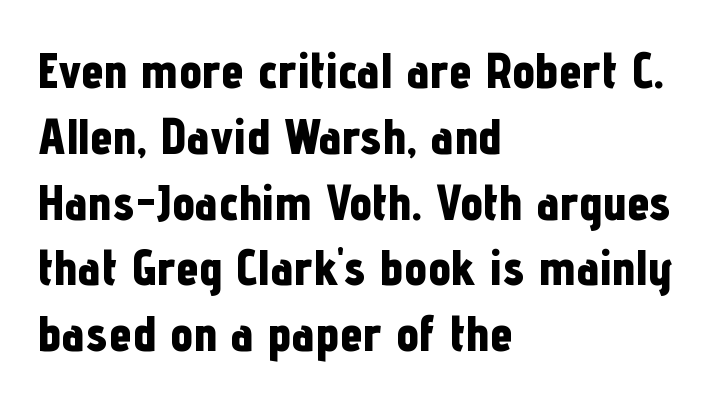
Q: Is the text bold? A: Yes.
Q: Is the text italic (slanted)? A: No, it is upright.
Q: Is the typeface a serif or a sans-serif typeface? A: Sans-serif.
Q: Is the text underlined? A: No.
Q: How is the paragraph aligned? A: Left-aligned.
Q: Is the spacing between letters normal or unusually wide? A: Normal.
Q: Is the spacing between lines tight, normal or loose? A: Normal.
Q: Width (condensed, normal, or wide)? A: Condensed.
Q: Stroke contrast? A: Low.
Q: x-height? A: Medium.
Q: Monospaced? A: No.
